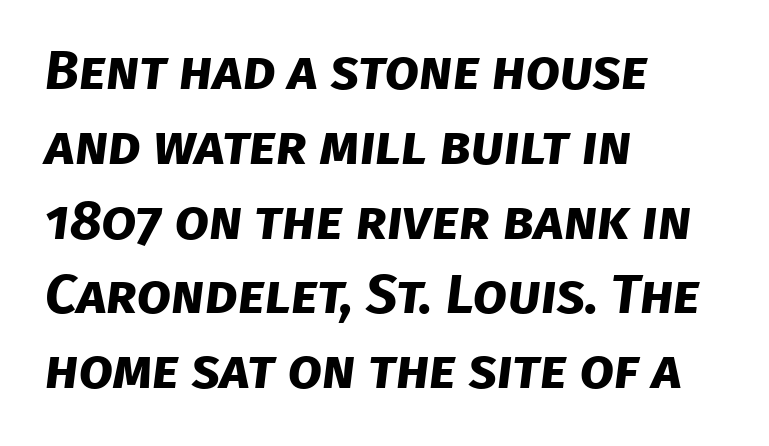
Q: Is the text bold? A: Yes.
Q: Is the typeface a serif or a sans-serif typeface? A: Sans-serif.
Q: Is the text underlined? A: No.
Q: How is the paragraph aligned? A: Left-aligned.
Q: Is the spacing between letters normal or unusually wide? A: Normal.
Q: Is the spacing between lines tight, normal or loose? A: Normal.
Q: Width (condensed, normal, or wide)? A: Normal.
Q: Stroke contrast? A: Low.
Q: x-height? A: Large.
Q: Monospaced? A: No.
